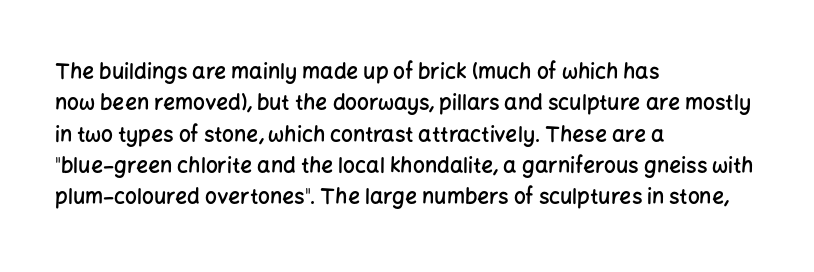
Emphasis by weight is partial: semibold. A typesetter would call this leading conventional body-copy spacing. The rendering keeps characters at their native spacing. This is roman type, the default non-slanted kind. Compared with a centered layout, this one pins lines to the left instead.
